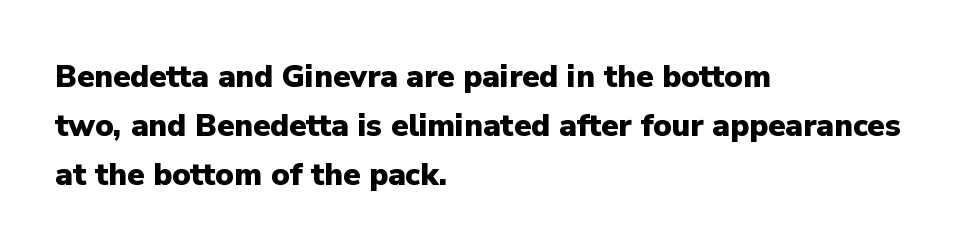
{"serif": "no", "italic": "no", "bold": "yes", "weight": "heavy", "width": "normal", "stroke_contrast": "low", "x_height": "medium", "monospaced": "no", "underline": "no", "align": "left", "line_spacing": "normal", "line_spacing_ratio": 1.58, "letter_spacing": "normal", "letter_spacing_em": 0.0, "glyph_px": 31}
